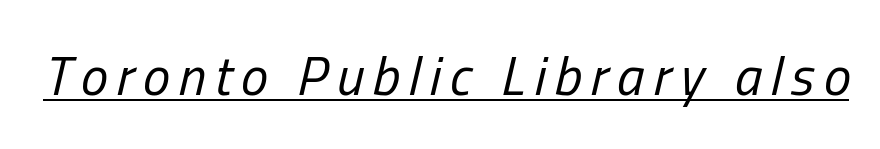
Q: Is the text bold? A: No.
Q: Is the text italic (slanted)? A: Yes, it leans right by about 13 degrees.
Q: Is the text underlined? A: Yes.
Q: Width (condensed, normal, or wide)? A: Condensed.
Q: Stroke contrast? A: Low.
Q: x-height? A: Medium.
Q: Monospaced? A: No.
